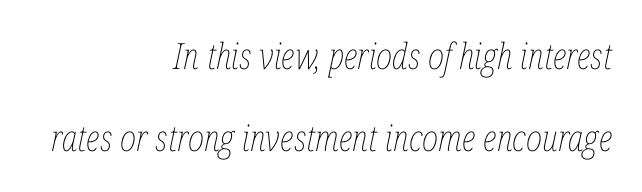
{"italic": "yes", "lean": "right", "slant_degrees": 12, "bold": "no", "weight": "thin", "width": "condensed", "stroke_contrast": "low", "x_height": "medium", "monospaced": "no", "underline": "no", "align": "right", "line_spacing": "loose", "line_spacing_ratio": 2.27, "letter_spacing": "normal", "letter_spacing_em": 0.0, "glyph_px": 36}
